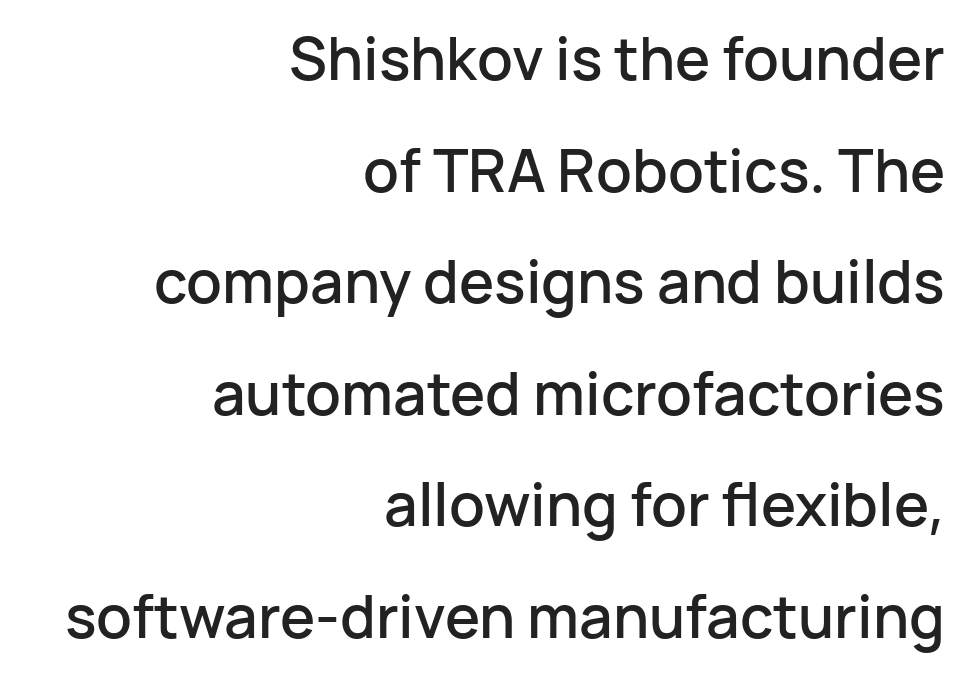
{"serif": "no", "italic": "no", "width": "normal", "stroke_contrast": "low", "x_height": "medium", "monospaced": "no", "underline": "no", "align": "right", "line_spacing_ratio": 1.89, "letter_spacing": "normal", "letter_spacing_em": 0.0, "glyph_px": 59}
